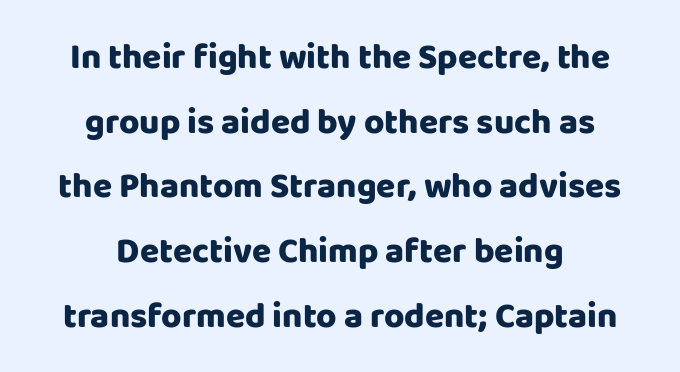
Q: Is the text bold? A: Yes.
Q: Is the text italic (slanted)? A: No, it is upright.
Q: Is the typeface a serif or a sans-serif typeface? A: Sans-serif.
Q: Is the text underlined? A: No.
Q: How is the paragraph aligned? A: Centered.
Q: Is the spacing between letters normal or unusually wide? A: Normal.
Q: Width (condensed, normal, or wide)? A: Normal.
Q: Stroke contrast? A: Low.
Q: x-height? A: Large.
Q: Monospaced? A: No.
